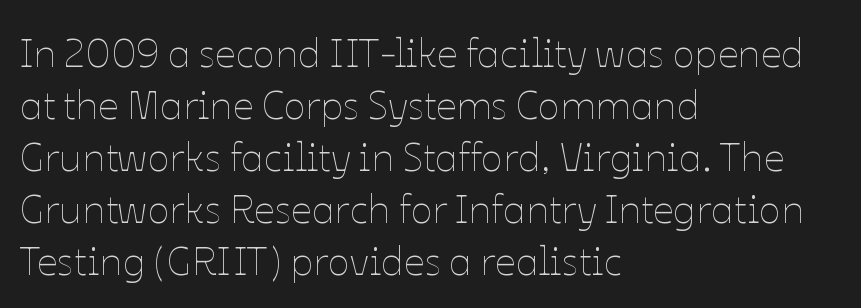
Q: Is the text bold? A: No.
Q: Is the text italic (slanted)? A: No, it is upright.
Q: Is the text underlined? A: No.
Q: How is the paragraph aligned? A: Left-aligned.
Q: Is the spacing between letters normal or unusually wide? A: Normal.
Q: Is the spacing between lines tight, normal or loose? A: Normal.
Q: Width (condensed, normal, or wide)? A: Normal.
Q: Stroke contrast? A: Low.
Q: x-height? A: Medium.
Q: Monospaced? A: No.
